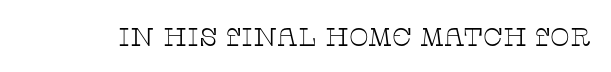
A roman cut, with each character standing at attention. Decoration check: the copy has no underline. The gaps between neighbouring characters are ordinary and unremarkable. Bold? No — there's no thickening of the strokes.
